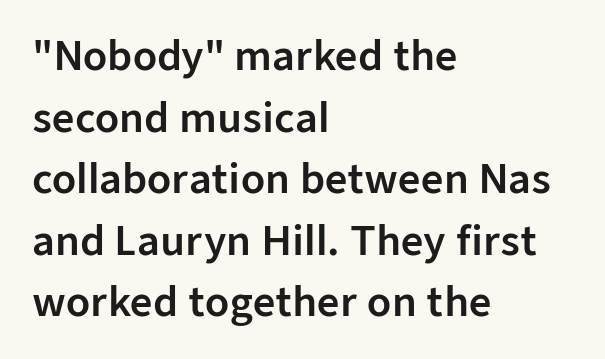
It's the straight-up-and-down kind of type. No feet cap the strokes, marking this as sans-serif type. Inter-character spacing is left at the font's built-in metrics. Summary of vertical rhythm: regular, with standard interline spacing. Varying glyph widths throughout — classic text-font behaviour.
